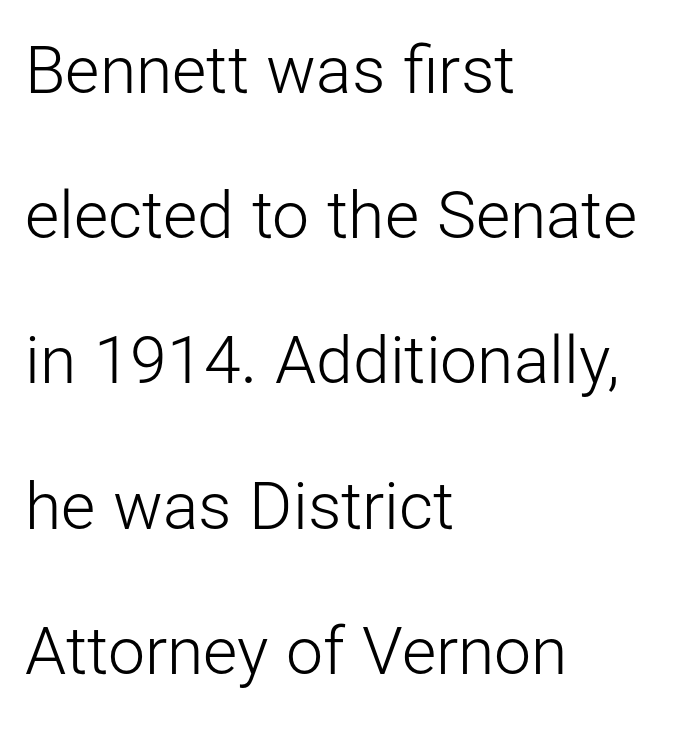
Q: Is the text bold? A: No.
Q: Is the text italic (slanted)? A: No, it is upright.
Q: Is the typeface a serif or a sans-serif typeface? A: Sans-serif.
Q: Is the text underlined? A: No.
Q: How is the paragraph aligned? A: Left-aligned.
Q: Is the spacing between letters normal or unusually wide? A: Normal.
Q: Is the spacing between lines tight, normal or loose? A: Loose.
Q: Width (condensed, normal, or wide)? A: Normal.
Q: Stroke contrast? A: Low.
Q: x-height? A: Medium.
Q: Monospaced? A: No.
